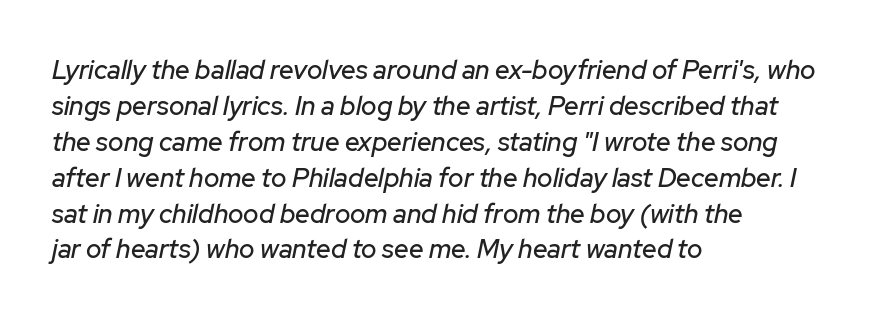
Q: Is the text italic (slanted)? A: Yes, it leans right by about 12 degrees.
Q: Is the text underlined? A: No.
Q: How is the paragraph aligned? A: Left-aligned.
Q: Is the spacing between letters normal or unusually wide? A: Normal.
Q: Is the spacing between lines tight, normal or loose? A: Normal.
